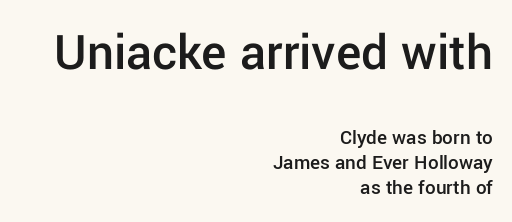
Q: Is the text bold? A: Semi-bold.
Q: Is the text italic (slanted)? A: No, it is upright.
Q: Is the typeface a serif or a sans-serif typeface? A: Sans-serif.
Q: Is the text underlined? A: No.
Q: How is the paragraph aligned? A: Right-aligned.
Q: Is the spacing between letters normal or unusually wide? A: Normal.
Q: Which block of text is set in a larger size, the first (top) or the second (bottom)? A: The first (top) one.
Q: Width (condensed, normal, or wide)? A: Normal.
Q: Stroke contrast? A: Low.
Q: x-height? A: Medium.
Q: Monospaced? A: No.
